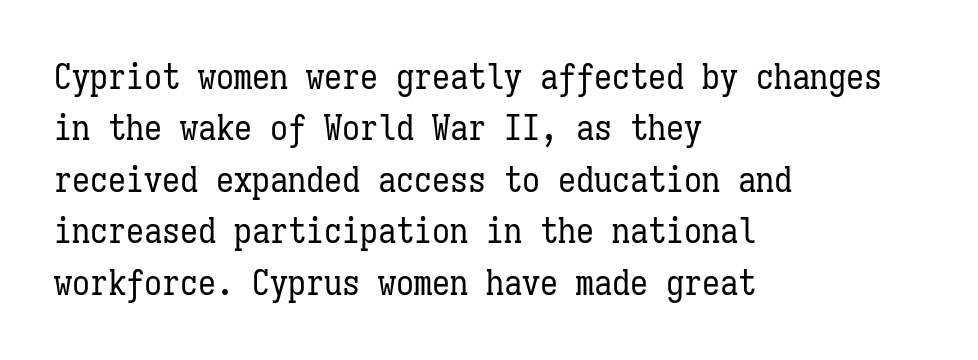
{"italic": "no", "bold": "no", "weight": "regular", "width": "condensed", "stroke_contrast": "low", "x_height": "medium", "monospaced": "yes", "underline": "no", "align": "left", "line_spacing": "normal", "line_spacing_ratio": 1.43, "letter_spacing": "normal", "letter_spacing_em": 0.0, "glyph_px": 36}
